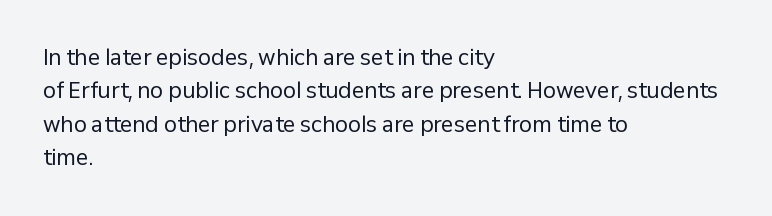
{"italic": "no", "bold": "no", "underline": "no", "align": "left", "line_spacing": "normal", "line_spacing_ratio": 1.59, "letter_spacing": "normal", "letter_spacing_em": 0.0, "glyph_px": 21}
